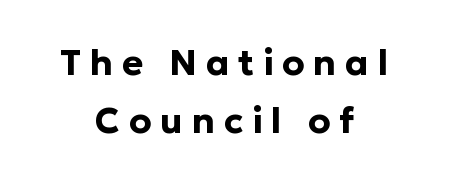
{"serif": "no", "italic": "no", "bold": "yes", "weight": "bold", "width": "normal", "stroke_contrast": "low", "x_height": "medium", "monospaced": "no", "underline": "no", "align": "center", "line_spacing": "normal", "line_spacing_ratio": 1.62, "letter_spacing": "wide", "letter_spacing_em": 0.24, "glyph_px": 36}
